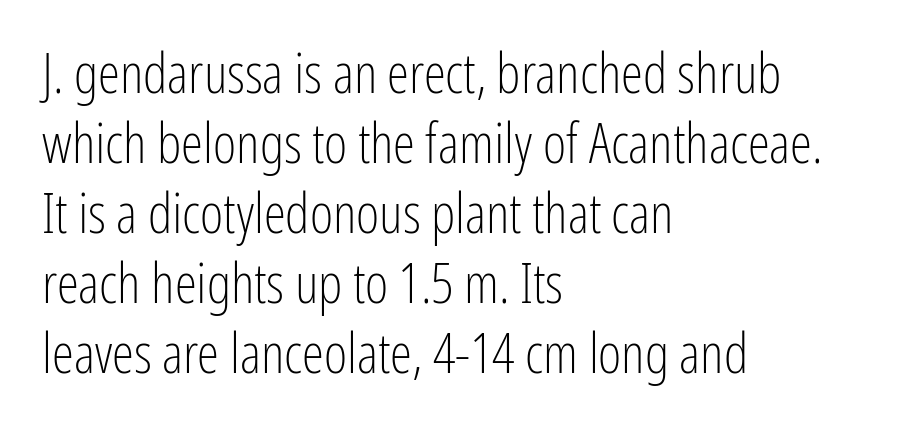
Q: Is the text bold? A: No.
Q: Is the text italic (slanted)? A: No, it is upright.
Q: Is the typeface a serif or a sans-serif typeface? A: Sans-serif.
Q: Is the text underlined? A: No.
Q: How is the paragraph aligned? A: Left-aligned.
Q: Is the spacing between letters normal or unusually wide? A: Normal.
Q: Is the spacing between lines tight, normal or loose? A: Normal.
Q: Width (condensed, normal, or wide)? A: Condensed.
Q: Stroke contrast? A: Low.
Q: x-height? A: Medium.
Q: Monospaced? A: No.
